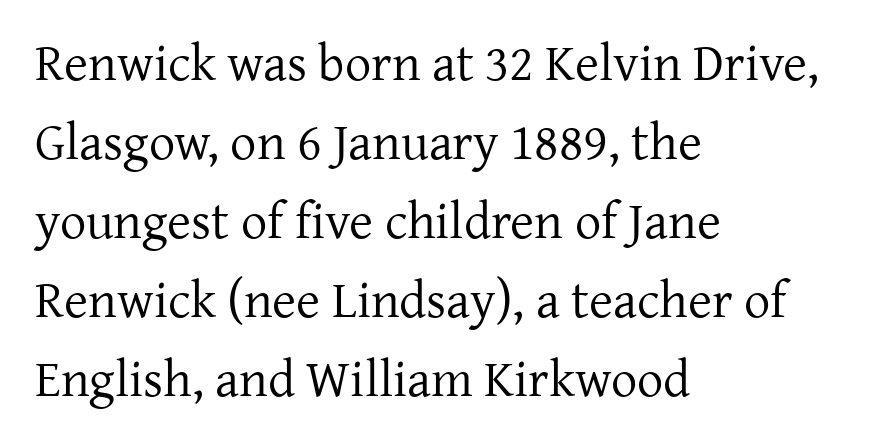
Q: Is the text bold? A: No.
Q: Is the text italic (slanted)? A: No, it is upright.
Q: Is the typeface a serif or a sans-serif typeface? A: Serif.
Q: Is the text underlined? A: No.
Q: How is the paragraph aligned? A: Left-aligned.
Q: Is the spacing between letters normal or unusually wide? A: Normal.
Q: Is the spacing between lines tight, normal or loose? A: Normal.
Q: Width (condensed, normal, or wide)? A: Normal.
Q: Stroke contrast? A: Low.
Q: x-height? A: Medium.
Q: Monospaced? A: No.
